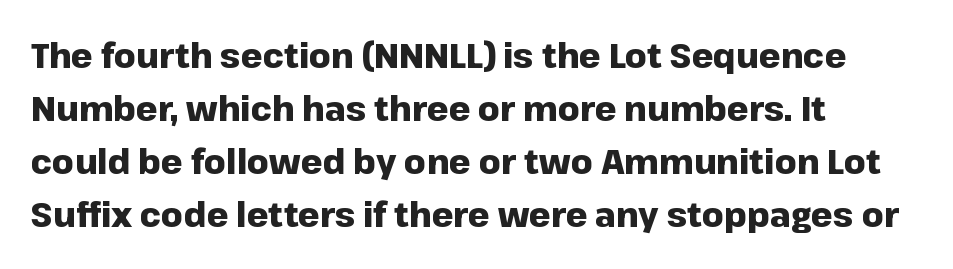
Vertical spacing — default. Are there feet on the stems? There aren't — it's a sans. A classic flush-left, rag-right setting is used for this passage. Varying glyph widths throughout — classic text-font behaviour. The type is set solid horizontally, with unmodified tracking. Lines of text with bare space underneath.
